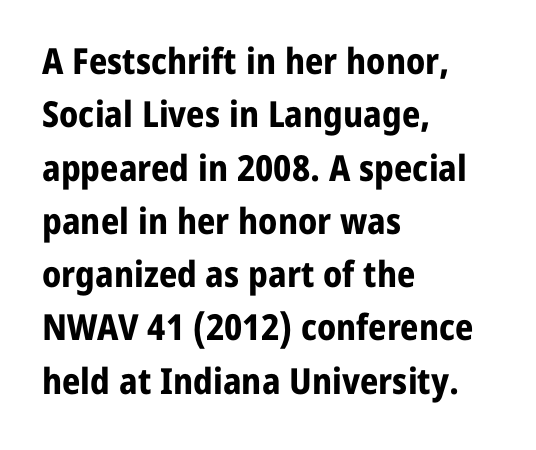
Q: Is the text bold? A: Yes.
Q: Is the text italic (slanted)? A: No, it is upright.
Q: Is the typeface a serif or a sans-serif typeface? A: Sans-serif.
Q: Is the text underlined? A: No.
Q: How is the paragraph aligned? A: Left-aligned.
Q: Is the spacing between letters normal or unusually wide? A: Normal.
Q: Is the spacing between lines tight, normal or loose? A: Normal.
Q: Width (condensed, normal, or wide)? A: Normal.
Q: Stroke contrast? A: Low.
Q: x-height? A: Medium.
Q: Monospaced? A: No.
